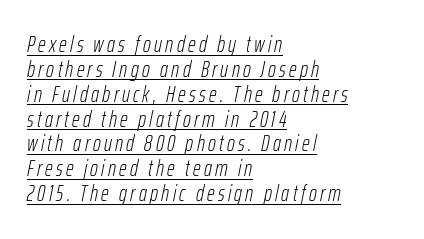
Q: Is the text bold? A: No.
Q: Is the text italic (slanted)? A: Yes, it leans right by about 12 degrees.
Q: Is the text underlined? A: Yes.
Q: How is the paragraph aligned? A: Left-aligned.
Q: Is the spacing between lines tight, normal or loose? A: Tight.
